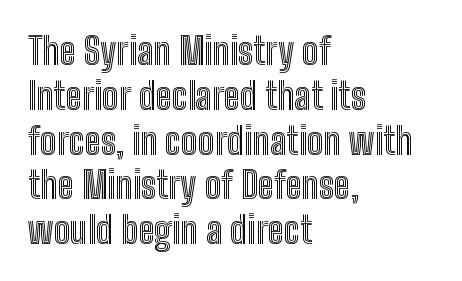
Character widths vary here, with narrow letters taking less room than wide ones. Posture: vertical. Clear beneath every line of the passage. A classic flush-left, rag-right setting is used for this passage. Students, note that the glyphs here touch the page at normal intervals.
